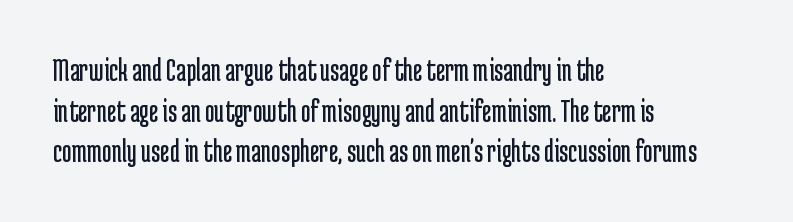
The words here are not underlined. Are there feet on the stems? There aren't — it's a sans. Does the lettering tilt? It doesn't — this is upright. Varying glyph widths throughout — classic text-font behaviour. The strokes are not fattened; the text isn't bold.
